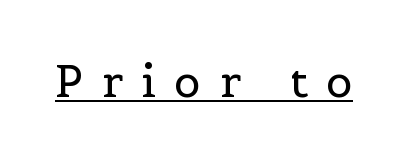
Q: Is the text bold? A: No.
Q: Is the text italic (slanted)? A: No, it is upright.
Q: Is the typeface a serif or a sans-serif typeface? A: Serif.
Q: Is the text underlined? A: Yes.
Q: Is the spacing between letters normal or unusually wide? A: Unusually wide.
Q: Width (condensed, normal, or wide)? A: Normal.
Q: x-height? A: Medium.
Q: Monospaced? A: No.
